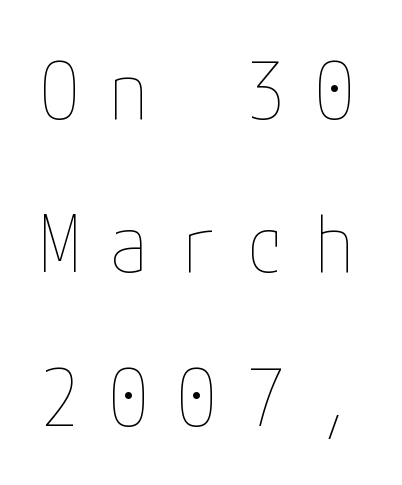
Q: Is the text bold? A: No.
Q: Is the text italic (slanted)? A: No, it is upright.
Q: Is the text underlined? A: No.
Q: Is the spacing between letters normal or unusually wide? A: Unusually wide.
Q: Is the spacing between lines tight, normal or loose? A: Loose.
Q: Width (condensed, normal, or wide)? A: Condensed.
Q: Stroke contrast? A: Low.
Q: x-height? A: Medium.
